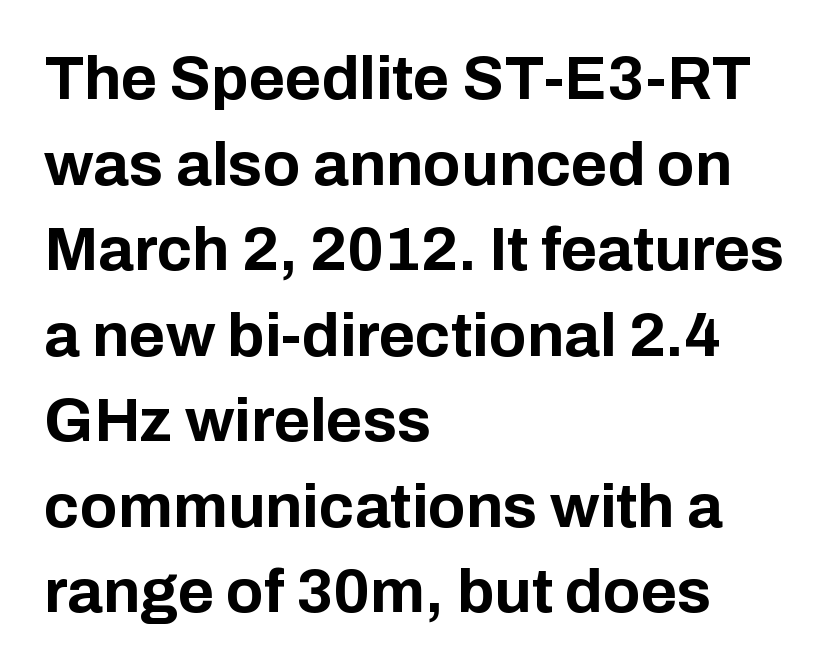
The rendering shows plain stroke endings on the letterforms — a sans-serif design. Emphasis by weight is at full strength: bold. Horizontal alignment here is leftward, the default for most running prose. Unlike italic type, these characters show no tilt at all. The passage shown is typed in a proportional face where columns would drift.
